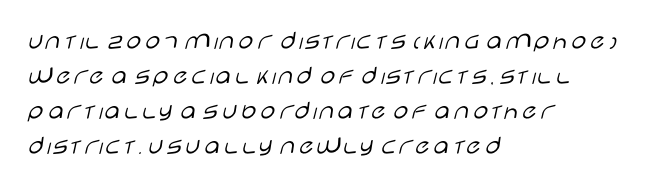
Plain, unruled lines of type. The paragraph has a hard left edge and a soft right edge. This rendering leaves character spacing at its baseline value. A typesetter would call this leading conventional body-copy spacing. These glyphs show unthickened strokes, regular width or finer.
